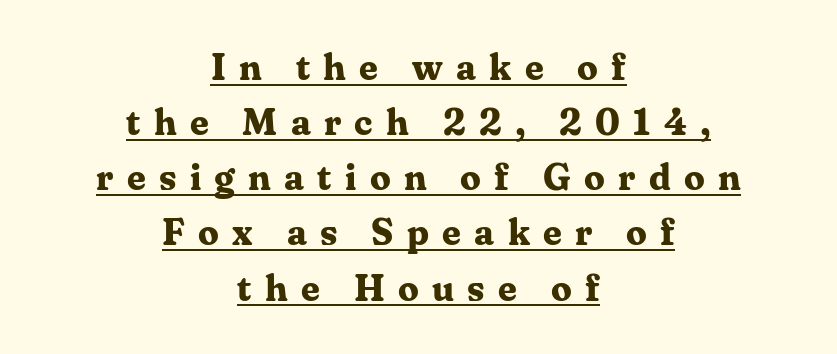
{"serif": "yes", "italic": "no", "bold": "yes", "weight": "bold", "width": "normal", "stroke_contrast": "medium", "x_height": "medium", "monospaced": "no", "underline": "yes", "align": "center", "line_spacing": "normal", "line_spacing_ratio": 1.49, "letter_spacing": "wide", "letter_spacing_em": 0.36, "glyph_px": 37}
